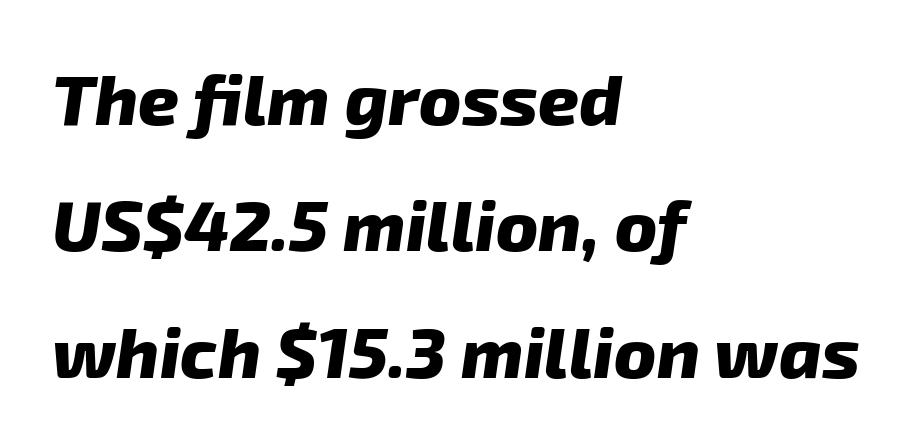
The image shows 71 px heavy sans-serif type; set left-aligned, line spacing 1.78x, normal letter spacing, not underlined; low stroke contrast and a medium x-height.
